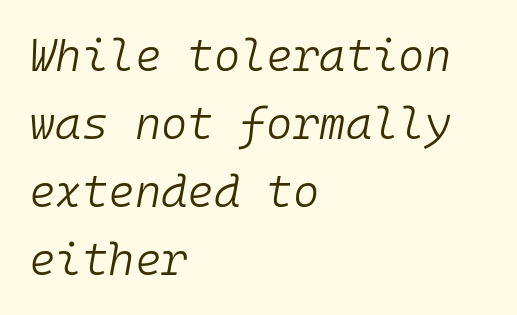
The font is comparable to plain body text, perhaps lighter. The rendering keeps characters at their native spacing. The setting favours the left margin, as ordinary paragraphs usually do. A bare baseline throughout the passage.
